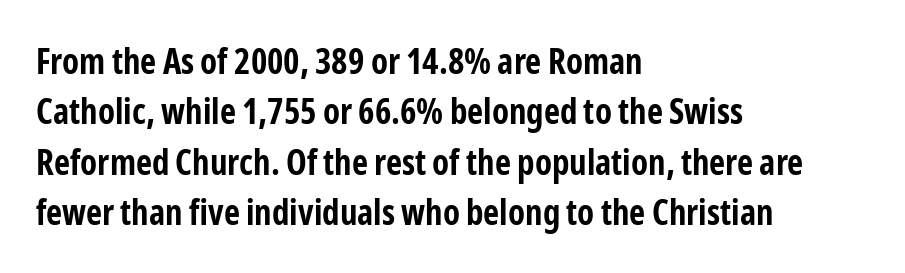
The image shows 35 px bold, condensed sans-serif type, upright; set left-aligned, normal line spacing (1.44x), normal letter spacing, not underlined; low stroke contrast and a medium x-height.
